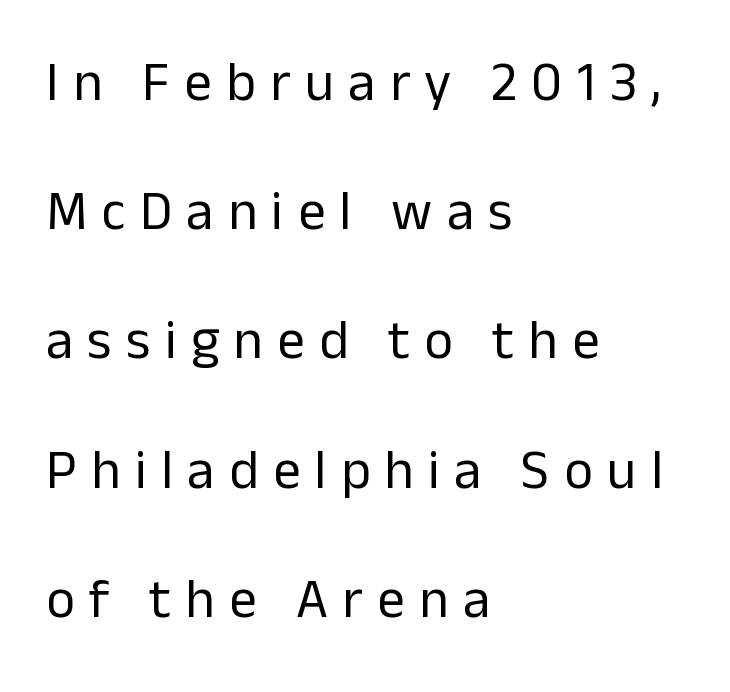
{"serif": "no", "italic": "no", "bold": "no", "weight": "regular", "width": "normal", "stroke_contrast": "low", "x_height": "medium", "monospaced": "no", "underline": "no", "align": "left", "line_spacing": "loose", "line_spacing_ratio": 2.35, "letter_spacing": "wide", "letter_spacing_em": 0.26, "glyph_px": 55}
